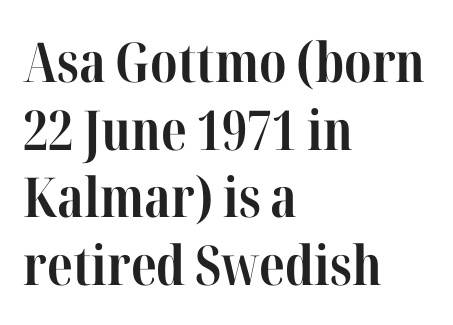
{"serif": "yes", "italic": "no", "bold": "yes", "weight": "bold", "width": "condensed", "stroke_contrast": "high", "x_height": "medium", "monospaced": "no", "underline": "no", "align": "left", "line_spacing_ratio": 1.23, "letter_spacing": "normal", "letter_spacing_em": 0.0, "glyph_px": 55}
